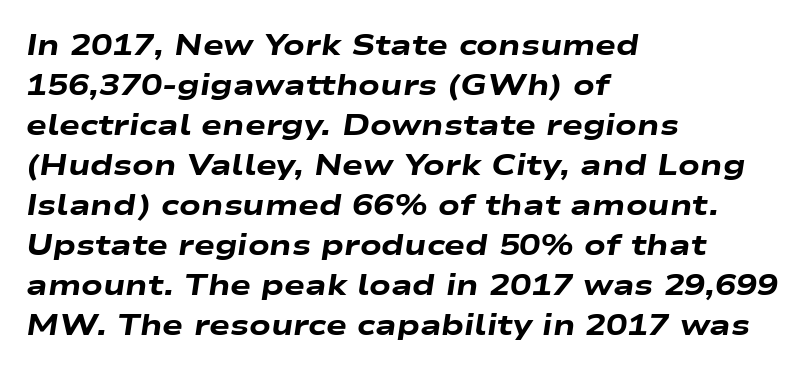
Rows of type keep a routine distance in the vertical direction. Think of a printed novel: that variable character pitch is what you see here. There is no visible air inserted between adjacent glyphs. Is the block centered? No — it sits flush against the left margin. In terms of weight, the rendering is a true, heavy bold. The baseline area is clear.
